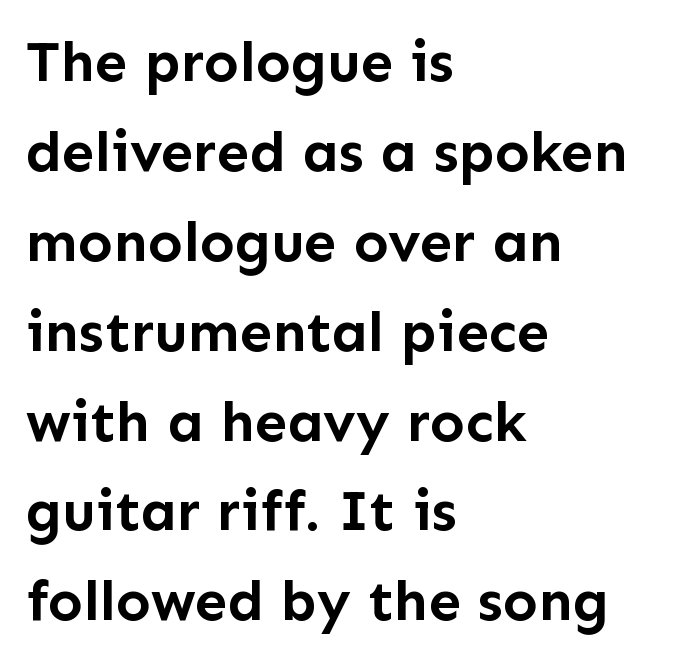
The image shows 58 px semibold sans-serif type, upright; set left-aligned, normal line spacing (1.55x), normal letter spacing, not underlined; low stroke contrast and a medium x-height.
